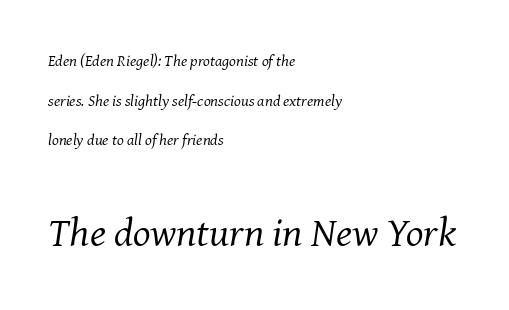
The image shows 41 px regular-weight serif type, italic (leaning right); set left-aligned, loose line spacing (2.48x), normal letter spacing, not underlined; the second (bottom) block is 2.56x larger; medium stroke contrast and a medium x-height.
